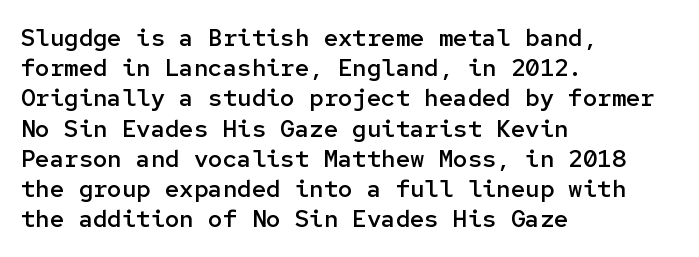
These lines are set flush left with a ragged right edge. Reading down the column, the eye jumps a familiar distance to each next line. The face used here is a semibold: visibly heavier than regular, lighter than bold. The specimen omits any rule beneath the text block's lines. Spacing between characters is what you'd get straight out of the box.
